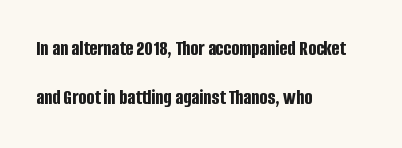
{"italic": "no", "bold": "yes", "underline": "no", "align": "left", "line_spacing": "loose", "line_spacing_ratio": 2.35, "letter_spacing": "normal", "letter_spacing_em": 0.0, "glyph_px": 21}
